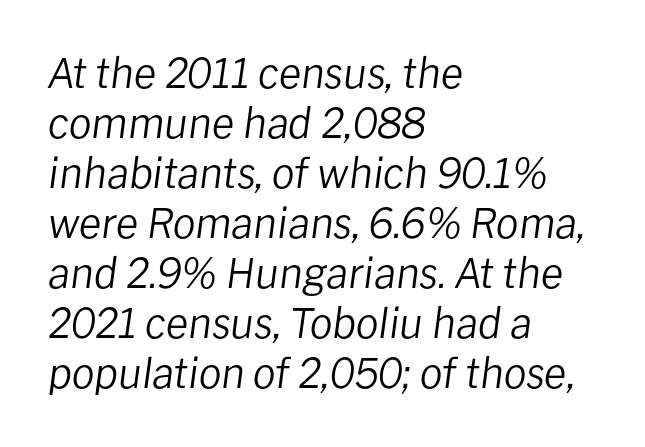
{"italic": "yes", "lean": "right", "slant_degrees": 8, "bold": "no", "weight": "regular", "width": "normal", "stroke_contrast": "low", "x_height": "medium", "monospaced": "no", "underline": "no", "align": "left", "line_spacing_ratio": 1.22, "letter_spacing": "normal", "letter_spacing_em": 0.0, "glyph_px": 41}
